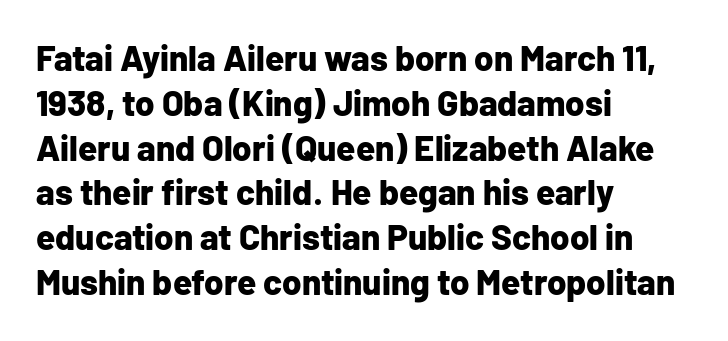
Q: Is the text bold? A: Yes.
Q: Is the text italic (slanted)? A: No, it is upright.
Q: Is the typeface a serif or a sans-serif typeface? A: Sans-serif.
Q: Is the text underlined? A: No.
Q: How is the paragraph aligned? A: Left-aligned.
Q: Is the spacing between letters normal or unusually wide? A: Normal.
Q: Is the spacing between lines tight, normal or loose? A: Normal.
Q: Width (condensed, normal, or wide)? A: Normal.
Q: Stroke contrast? A: Low.
Q: x-height? A: Medium.
Q: Monospaced? A: No.
